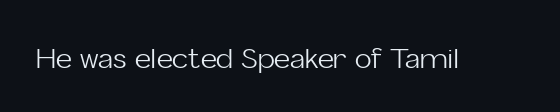
The image shows 28 px light sans-serif type, upright; set normal letter spacing, not underlined; low stroke contrast and a medium x-height.
